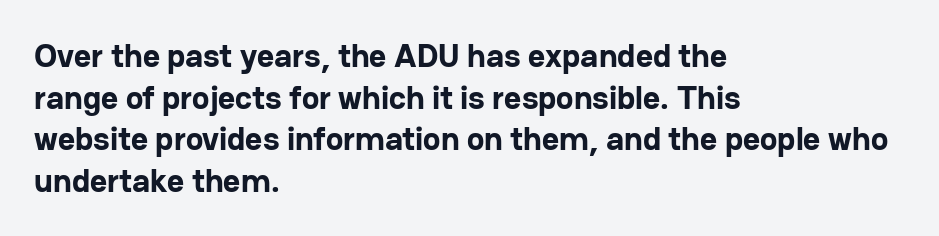
The image shows 33 px bold sans-serif type, upright; set left-aligned, normal line spacing (1.26x), normal letter spacing, not underlined; low stroke contrast and a medium x-height.
